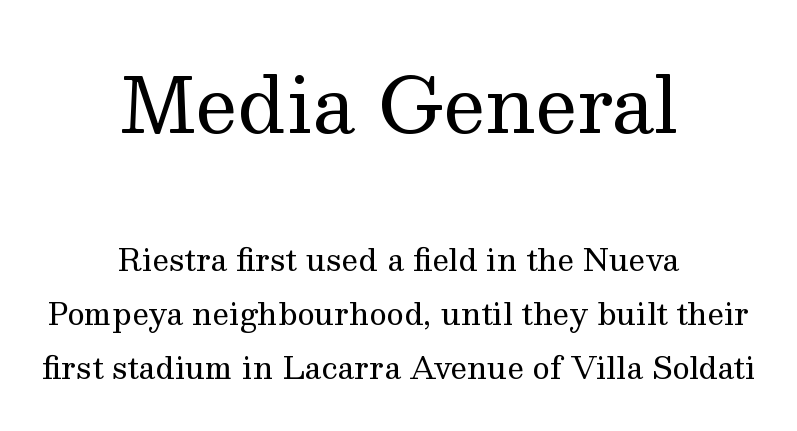
Q: Is the text bold? A: No.
Q: Is the text italic (slanted)? A: No, it is upright.
Q: Is the typeface a serif or a sans-serif typeface? A: Serif.
Q: Is the text underlined? A: No.
Q: How is the paragraph aligned? A: Centered.
Q: Is the spacing between letters normal or unusually wide? A: Normal.
Q: Which block of text is set in a larger size, the first (top) or the second (bottom)? A: The first (top) one.
Q: Width (condensed, normal, or wide)? A: Normal.
Q: Stroke contrast? A: Medium.
Q: x-height? A: Medium.
Q: Monospaced? A: No.
